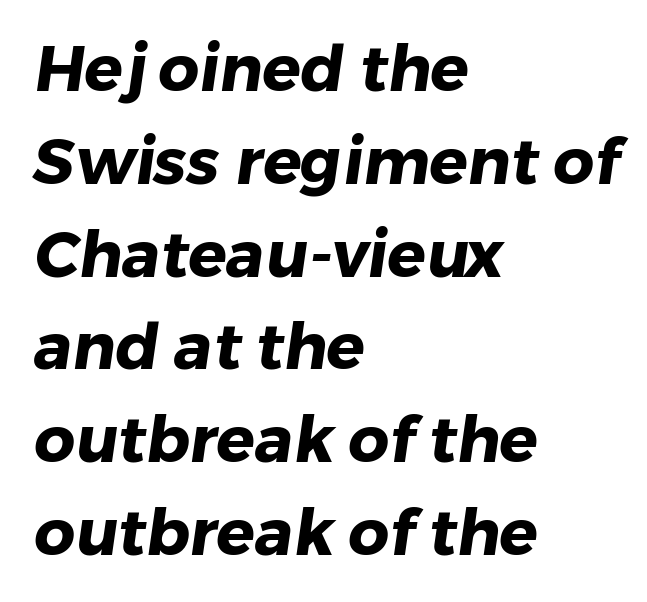
The glyphs are unaccompanied by any horizontal stroke below them. Line beginnings align vertically; line endings do not. The tracking reads as untouched default to a designer's eye. Each glyph is drawn with heavy, bold strokes.
